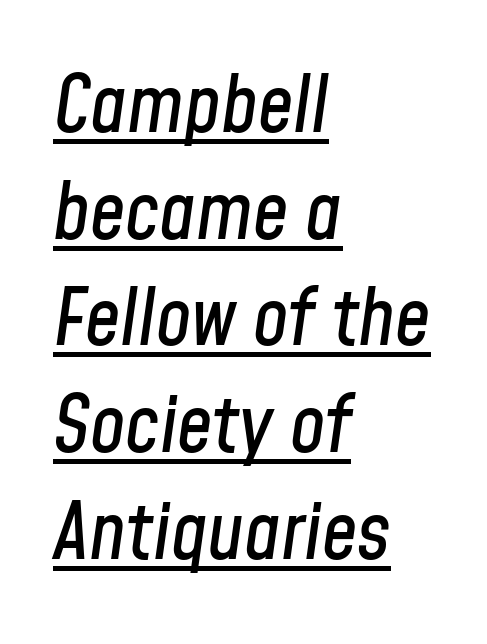
{"italic": "yes", "lean": "right", "slant_degrees": 8, "width": "condensed", "stroke_contrast": "low", "x_height": "medium", "monospaced": "no", "underline": "yes", "align": "left", "line_spacing": "normal", "line_spacing_ratio": 1.35, "letter_spacing": "normal", "letter_spacing_em": 0.0, "glyph_px": 79}
